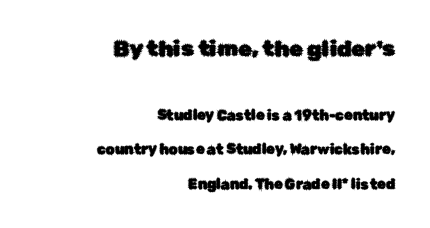
Every row of glyphs terminates at an identical x-position on the right. A clean baseline with only descenders dipping below it. Here the glyphs are tracked normally, forming tight word shapes. The initial chunk of copy outweighs the following chunk in type size.
